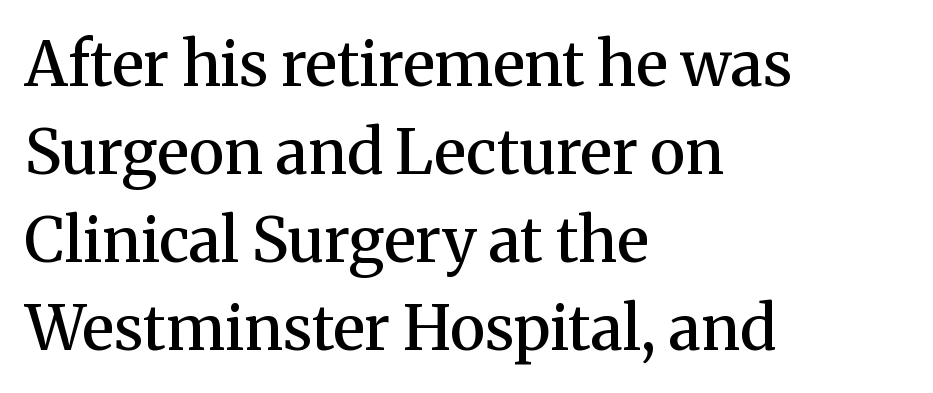
Q: Is the text bold? A: Semi-bold.
Q: Is the text italic (slanted)? A: No, it is upright.
Q: Is the typeface a serif or a sans-serif typeface? A: Serif.
Q: Is the text underlined? A: No.
Q: How is the paragraph aligned? A: Left-aligned.
Q: Is the spacing between letters normal or unusually wide? A: Normal.
Q: Is the spacing between lines tight, normal or loose? A: Normal.
Q: Width (condensed, normal, or wide)? A: Normal.
Q: Stroke contrast? A: Medium.
Q: x-height? A: Medium.
Q: Monospaced? A: No.
